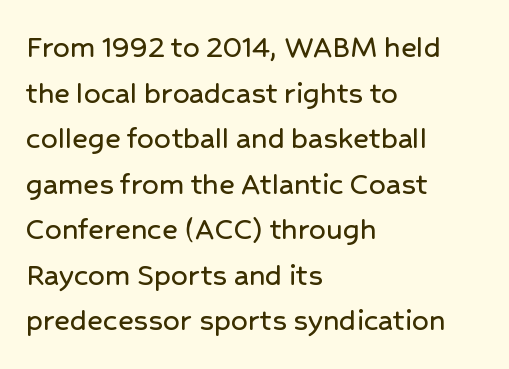
{"serif": "no", "italic": "no", "width": "normal", "stroke_contrast": "low", "x_height": "medium", "monospaced": "no", "underline": "no", "align": "left", "line_spacing": "normal", "line_spacing_ratio": 1.38, "letter_spacing": "normal", "letter_spacing_em": 0.0, "glyph_px": 33}
